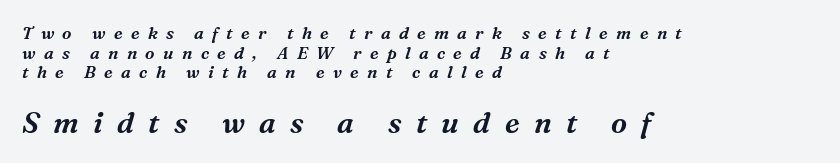
Inter-character spacing is expanded well beyond the font's built-in metrics. Yep, those are serifs on the letters. Clear beneath every line of the passage. Vertically, the passage feels compressed, each row crowding the next. This sample has the flowing, uneven cadence of proportional lettering.
